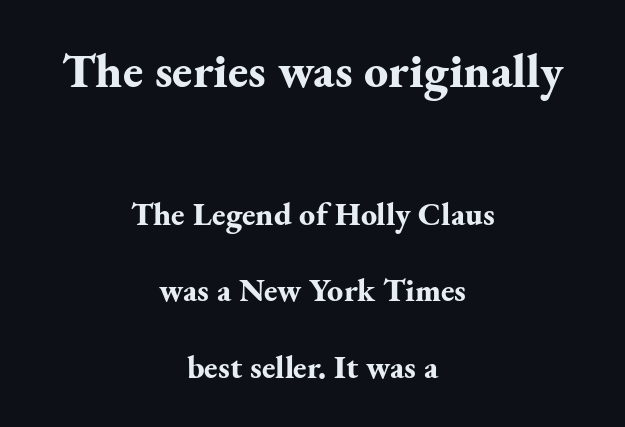
The image shows 48 px bold serif type, upright; set centered, loose line spacing (2.4x), normal letter spacing, not underlined; the first (top) block is 1.5x larger; medium stroke contrast and a small x-height.
